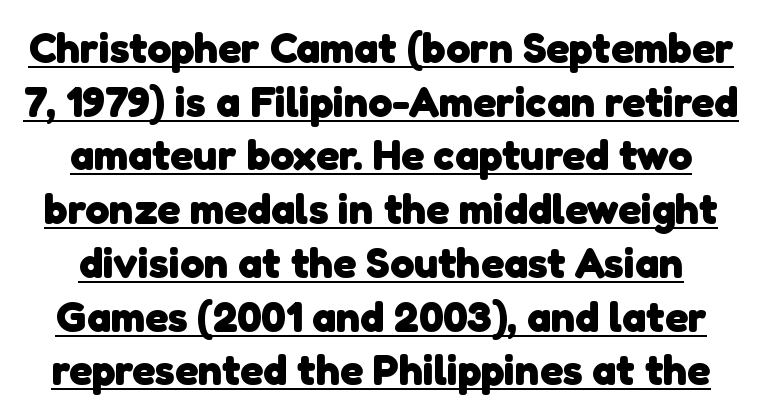
{"serif": "no", "bold": "yes", "weight": "heavy", "width": "normal", "stroke_contrast": "low", "x_height": "medium", "monospaced": "no", "underline": "yes", "line_spacing": "normal", "line_spacing_ratio": 1.25, "letter_spacing": "normal", "letter_spacing_em": 0.0, "glyph_px": 43}
